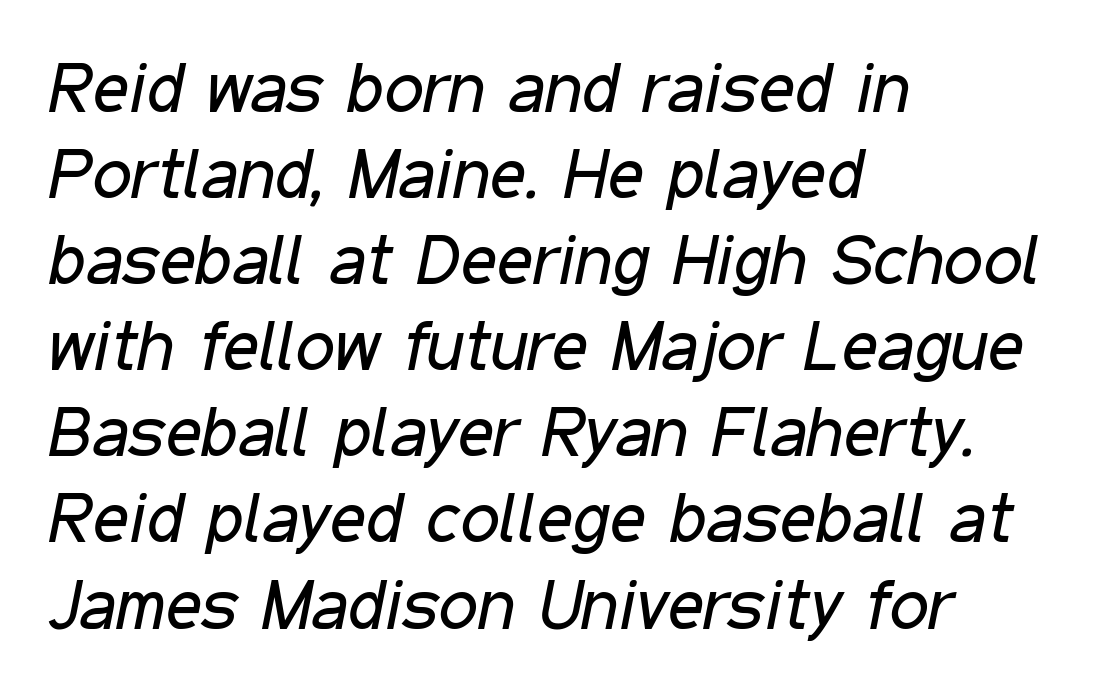
Q: Is the text bold? A: No.
Q: Is the text italic (slanted)? A: Yes, it leans right by about 11 degrees.
Q: Is the text underlined? A: No.
Q: How is the paragraph aligned? A: Left-aligned.
Q: Is the spacing between letters normal or unusually wide? A: Normal.
Q: Width (condensed, normal, or wide)? A: Condensed.
Q: Stroke contrast? A: Low.
Q: x-height? A: Medium.
Q: Monospaced? A: No.
